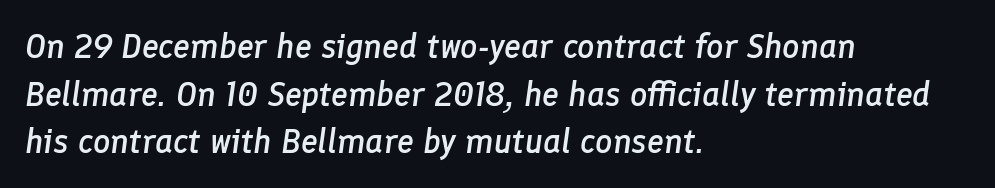
Here the designer chose a conventional face with non-uniform glyph widths. Nobody drew a line under any word here. If you measured baseline to baseline, you'd find a middling distance. Bold? Not quite — semibold, heavier than regular but stopping short.
